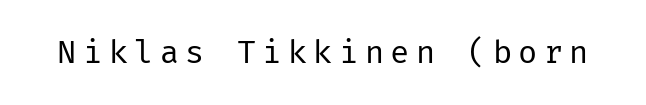
Posture: vertical. The passage shown is typeset with a sans-serif family. Look at the tracking — it's clearly loosened, letters drifting apart. Stems and bowls with no extra thickness — not bold. Bare-footed words on every line.
